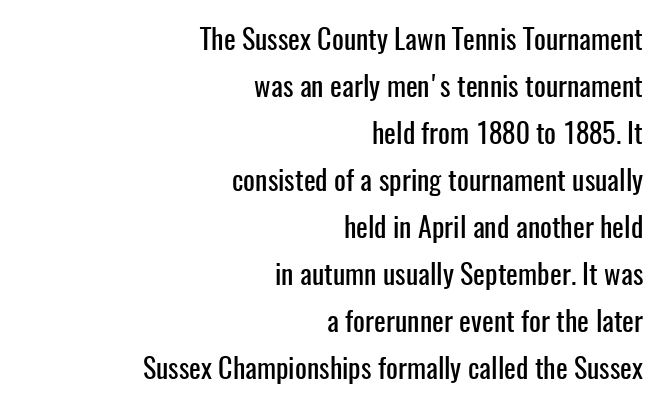
The image shows 28 px condensed sans-serif type, upright; set right-aligned, normal line spacing (1.68x), normal letter spacing, not underlined; low stroke contrast and a medium x-height.
